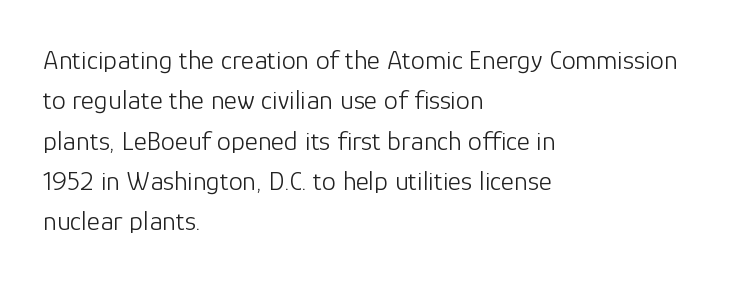
{"serif": "no", "italic": "no", "bold": "no", "weight": "light", "width": "normal", "stroke_contrast": "low", "x_height": "medium", "monospaced": "no", "underline": "no", "align": "left", "line_spacing": "normal", "line_spacing_ratio": 1.44, "letter_spacing": "normal", "letter_spacing_em": 0.0, "glyph_px": 28}
